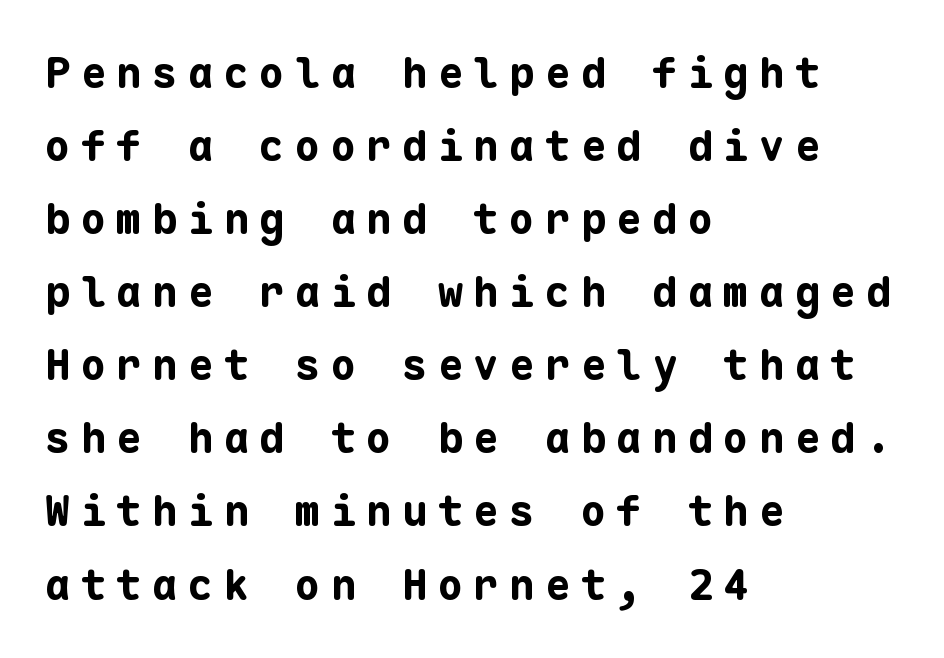
The rendering anchors every line to the left-hand side. The typesetting leans heavy: a genuine bold. Font category for this specimen: sans-serif. The face used here is monospaced, like something from a code editor. Unmarked baselines from the first word to the last.
